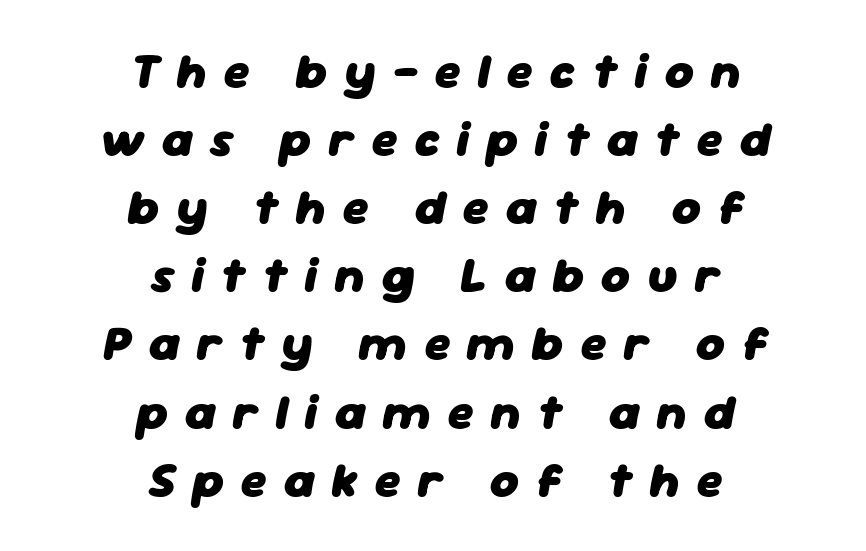
Q: Is the text bold? A: Yes.
Q: Is the text italic (slanted)? A: Yes, it leans right by about 11 degrees.
Q: Is the text underlined? A: No.
Q: How is the paragraph aligned? A: Centered.
Q: Is the spacing between letters normal or unusually wide? A: Unusually wide.
Q: Is the spacing between lines tight, normal or loose? A: Normal.
Q: Width (condensed, normal, or wide)? A: Normal.
Q: Stroke contrast? A: Low.
Q: x-height? A: Medium.
Q: Monospaced? A: No.
